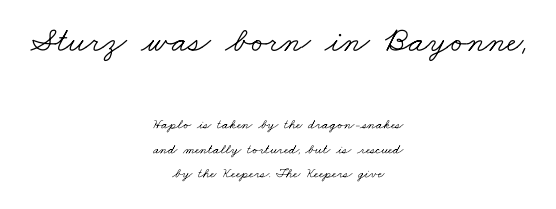
Q: Is the text bold? A: No.
Q: Is the typeface a serif or a sans-serif typeface? A: Serif.
Q: Is the text underlined? A: No.
Q: How is the paragraph aligned? A: Centered.
Q: Is the spacing between letters normal or unusually wide? A: Normal.
Q: Which block of text is set in a larger size, the first (top) or the second (bottom)? A: The first (top) one.
Q: Width (condensed, normal, or wide)? A: Wide.
Q: Stroke contrast? A: Low.
Q: x-height? A: Small.
Q: Monospaced? A: No.
